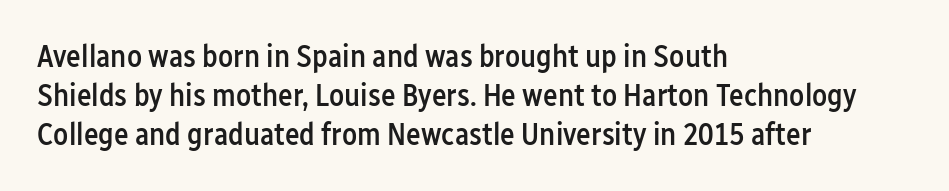
The image shows 31 px semibold, condensed sans-serif type, upright; set left-aligned, normal line spacing (1.26x), normal letter spacing, not underlined; low stroke contrast and a medium x-height.
